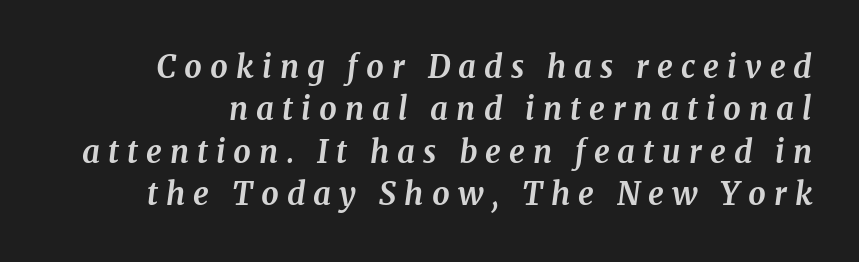
Quick note: interline space is typical. Note: serifs present on the glyphs. The area under the type is left untouched. There's an unmistakable incline to the writing here.
